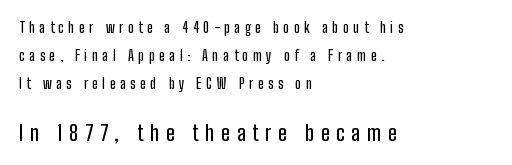
The image shows 21 px text type, upright; set left-aligned, loose line spacing (2.0x), unusually wide letter spacing (+0.32 em), not underlined; the second (bottom) block is 1.5x larger.
